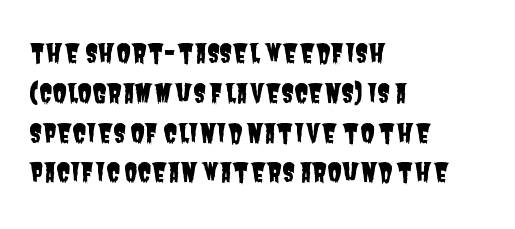
{"underline": "no", "align": "left", "line_spacing": "normal", "line_spacing_ratio": 1.53, "letter_spacing": "normal", "letter_spacing_em": 0.0, "glyph_px": 26}
